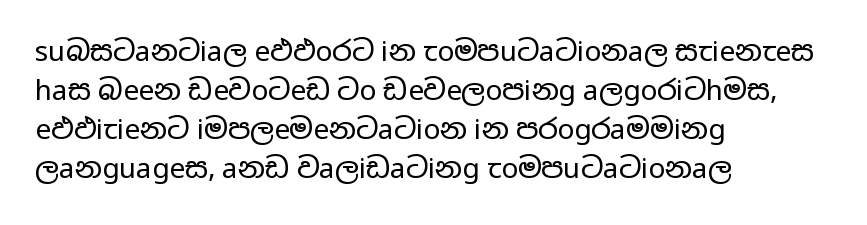
{"serif": "no", "italic": "no", "bold": "no", "weight": "regular", "width": "wide", "stroke_contrast": "low", "x_height": "medium", "monospaced": "no", "underline": "no", "align": "left", "line_spacing": "normal", "line_spacing_ratio": 1.39, "letter_spacing": "normal", "letter_spacing_em": 0.0, "glyph_px": 28}
